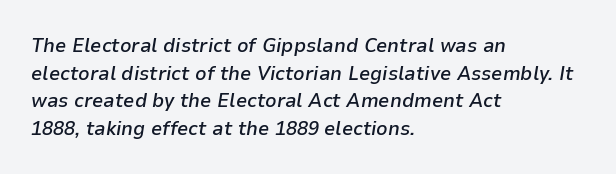
Q: Is the text bold? A: Semi-bold.
Q: Is the text italic (slanted)? A: Yes, it leans right by about 9 degrees.
Q: Is the text underlined? A: No.
Q: How is the paragraph aligned? A: Left-aligned.
Q: Is the spacing between letters normal or unusually wide? A: Normal.
Q: Is the spacing between lines tight, normal or loose? A: Normal.
